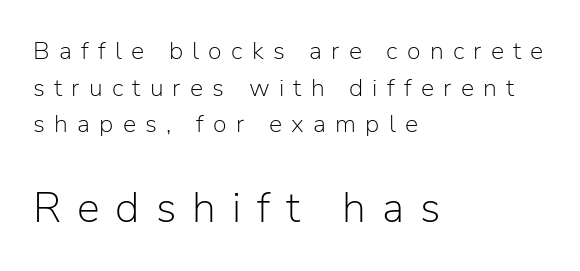
The lines in this sample share a left origin and differ only in where they stop. Short note: letters widely spaced. The letters in the lower block stand taller than those in the block above. No italicization has been applied; the sample stays upright.
